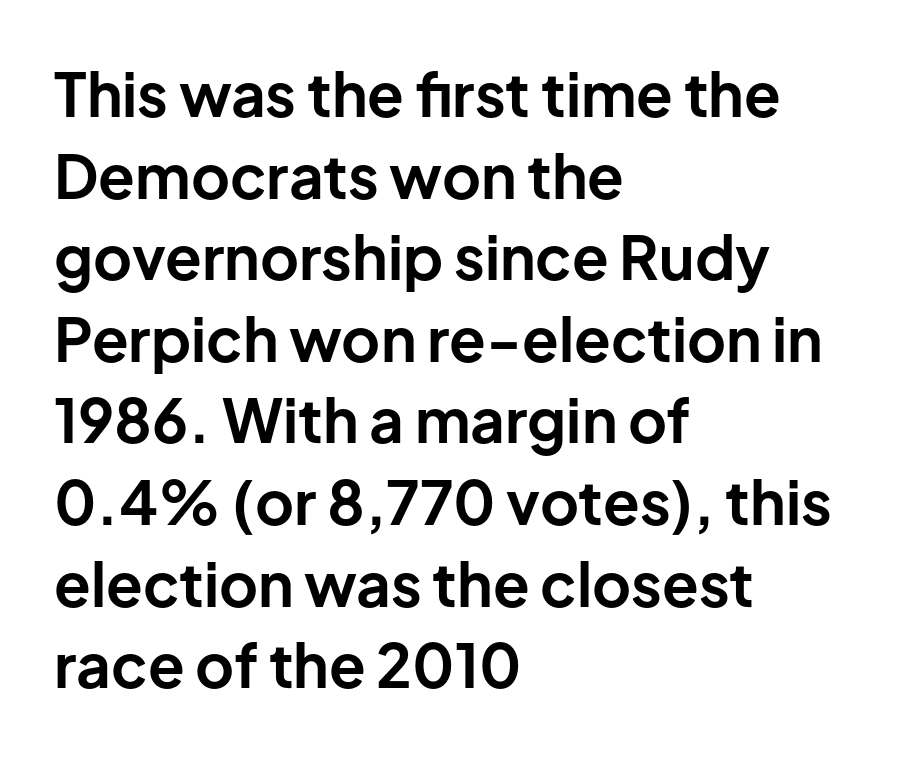
{"serif": "no", "italic": "no", "bold": "yes", "weight": "bold", "width": "normal", "stroke_contrast": "low", "x_height": "medium", "monospaced": "no", "underline": "no", "align": "left", "line_spacing": "normal", "line_spacing_ratio": 1.36, "letter_spacing": "normal", "letter_spacing_em": 0.0, "glyph_px": 60}
